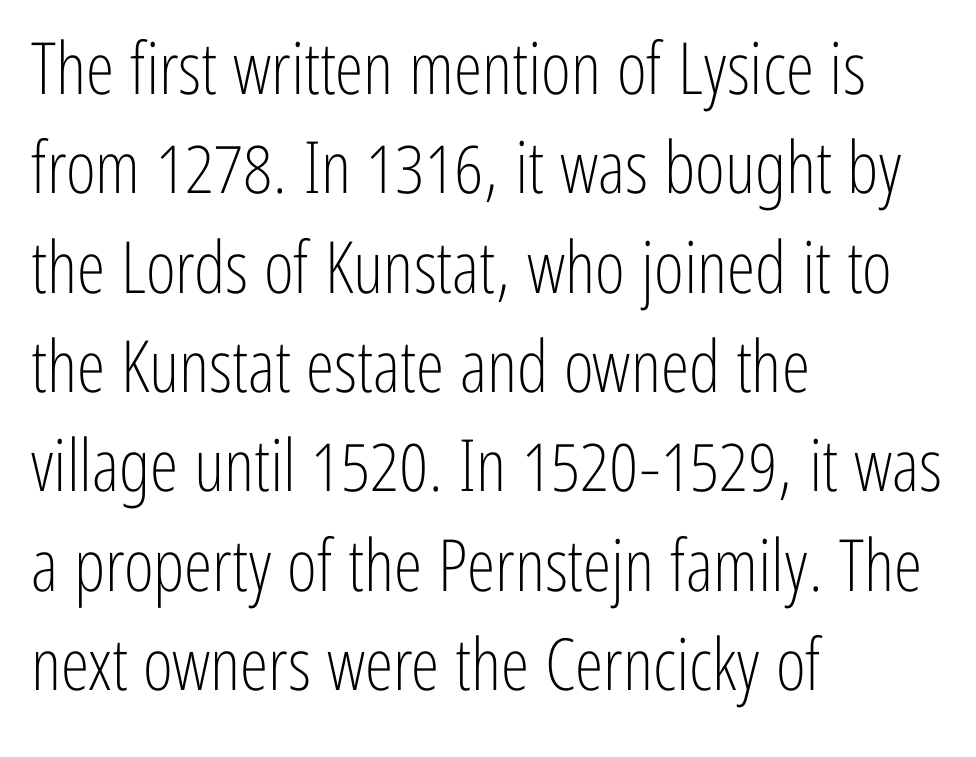
Serifs: no, the terminals of the letterforms are clean. The face used here is proportionally spaced, like ordinary book or web type. Successive baselines arrive at the customary interval. Unbolded letterforms with no extra heft.
